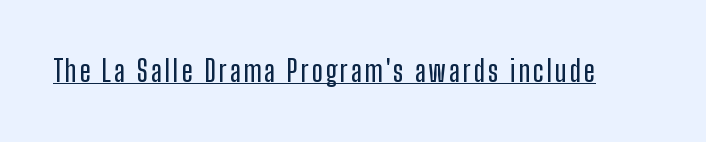
{"serif": "no", "italic": "no", "width": "condensed", "stroke_contrast": "low", "x_height": "medium", "monospaced": "no", "underline": "yes", "glyph_px": 29}
